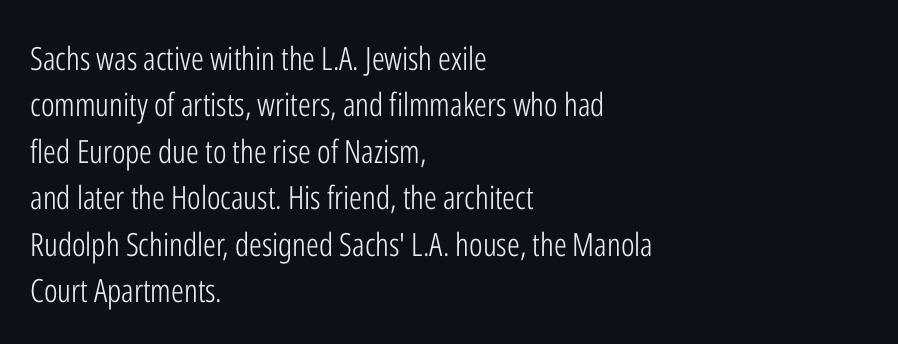
The image shows 32 px light, condensed sans-serif type, upright; set left-aligned, normal line spacing (1.45x), normal letter spacing, not underlined; low stroke contrast and a medium x-height.
